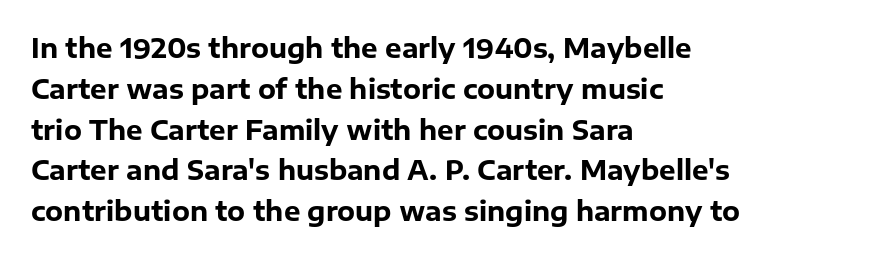
The image shows 26 px bold type, upright; set left-aligned, normal line spacing (1.57x), normal letter spacing, not underlined.
